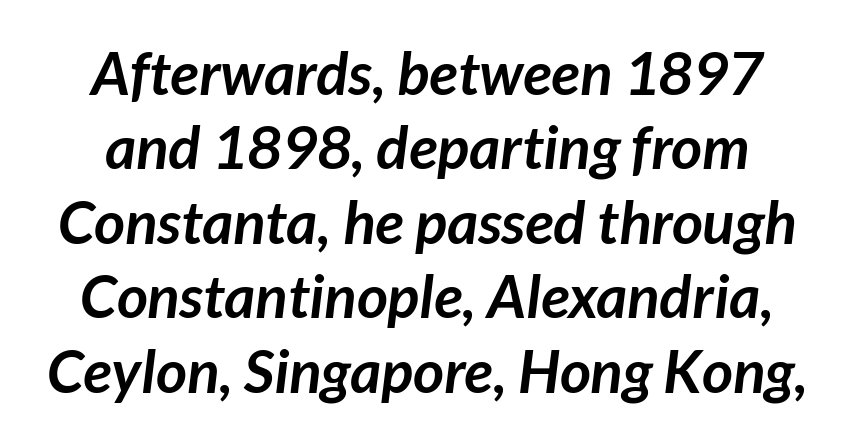
The image shows 60 px semibold sans-serif type; set line spacing 1.24x, normal letter spacing, not underlined; low stroke contrast and a medium x-height.
